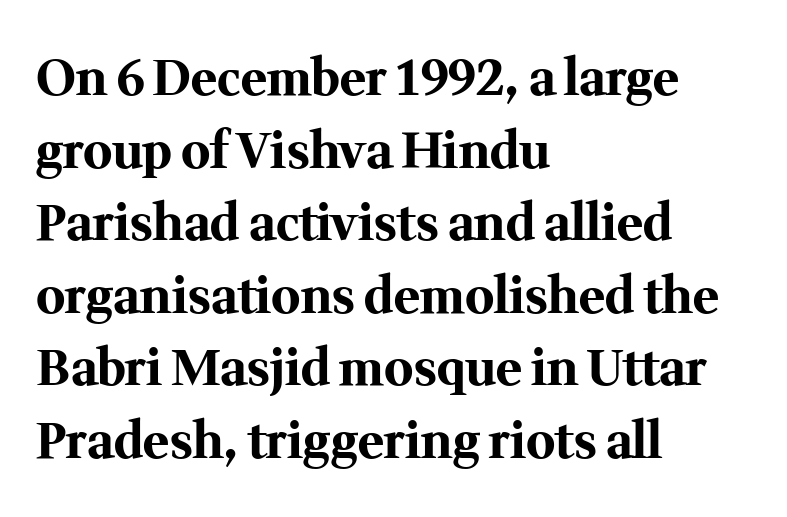
The image shows 49 px bold serif type, upright; set left-aligned, normal line spacing (1.48x), normal letter spacing, not underlined; medium stroke contrast and a medium x-height.
